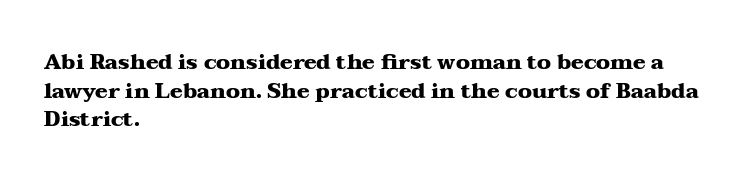
{"italic": "no", "bold": "yes", "underline": "no", "align": "left", "line_spacing": "normal", "line_spacing_ratio": 1.36, "letter_spacing": "normal", "letter_spacing_em": 0.0, "glyph_px": 21}
